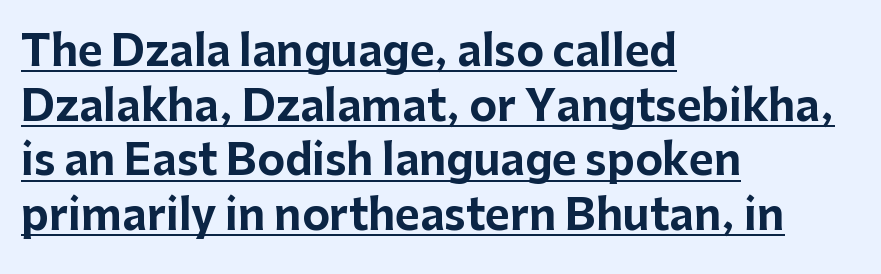
{"serif": "no", "italic": "no", "bold": "yes", "weight": "bold", "width": "normal", "stroke_contrast": "low", "x_height": "medium", "monospaced": "no", "underline": "yes", "align": "left", "line_spacing": "normal", "line_spacing_ratio": 1.3, "letter_spacing": "normal", "letter_spacing_em": 0.0, "glyph_px": 42}
